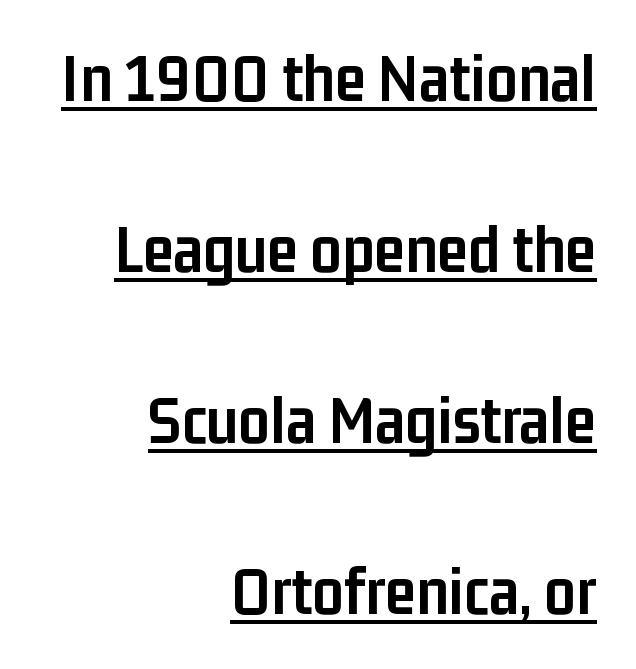
{"serif": "no", "italic": "no", "bold": "yes", "weight": "semibold", "width": "condensed", "stroke_contrast": "low", "x_height": "medium", "monospaced": "no", "underline": "yes", "align": "right", "line_spacing": "loose", "line_spacing_ratio": 2.48, "letter_spacing": "normal", "letter_spacing_em": 0.0, "glyph_px": 69}
